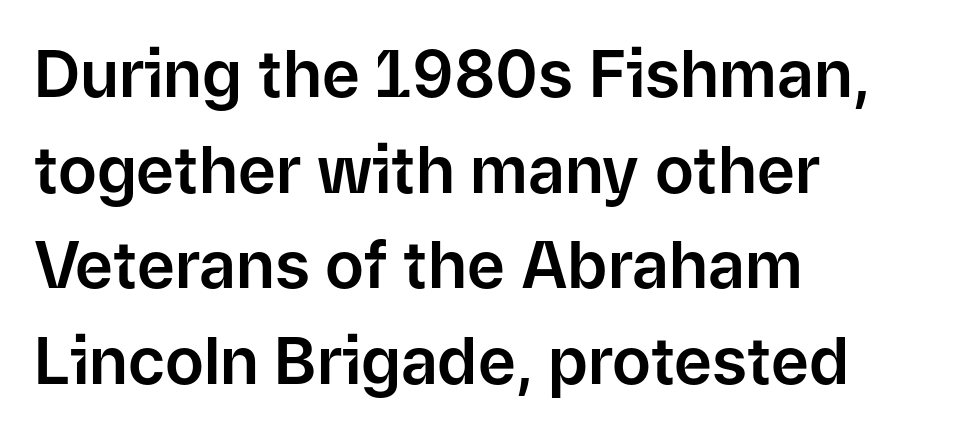
{"serif": "no", "italic": "no", "width": "normal", "stroke_contrast": "low", "x_height": "medium", "monospaced": "no", "underline": "no", "align": "left", "line_spacing": "normal", "line_spacing_ratio": 1.47, "letter_spacing": "normal", "letter_spacing_em": 0.0, "glyph_px": 65}
